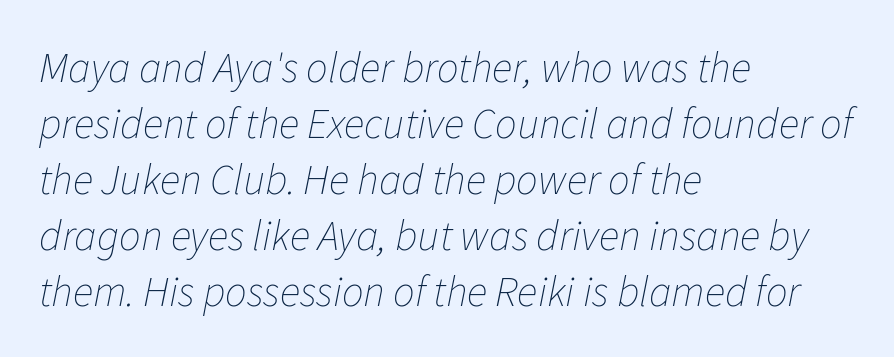
Q: Is the text bold? A: No.
Q: Is the text italic (slanted)? A: Yes, it leans right by about 11 degrees.
Q: Is the text underlined? A: No.
Q: How is the paragraph aligned? A: Left-aligned.
Q: Is the spacing between letters normal or unusually wide? A: Normal.
Q: Is the spacing between lines tight, normal or loose? A: Normal.
Q: Width (condensed, normal, or wide)? A: Normal.
Q: Stroke contrast? A: Low.
Q: x-height? A: Medium.
Q: Monospaced? A: No.
